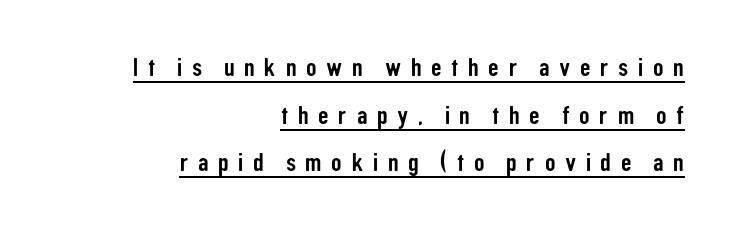
The image shows 26 px text type, upright; set right-aligned, line spacing 1.83x, unusually wide letter spacing (+0.37 em), underlined.
